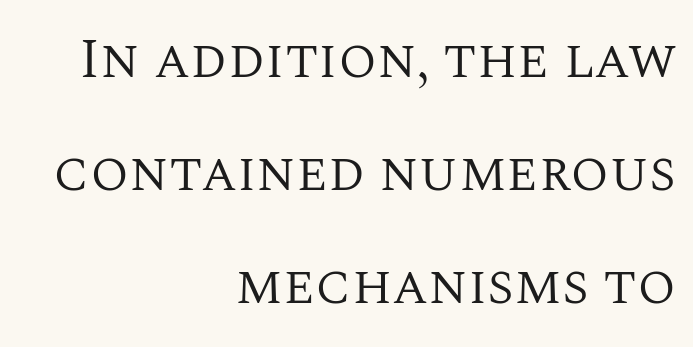
Descenders hang freely into open space. The setting favours the right margin, as signatures and pull-quotes sometimes do. Does extra space separate the letters? No, they use regular spacing. Think of a printed novel: that variable character pitch is what you see here. This is roman type, the default non-slanted kind. The rendering shows small feet on the letterforms — a serif design.
